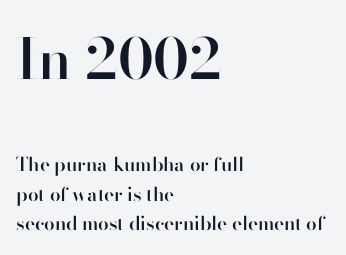
Q: Is the text bold? A: Semi-bold.
Q: Is the text italic (slanted)? A: No, it is upright.
Q: Is the typeface a serif or a sans-serif typeface? A: Sans-serif.
Q: Is the text underlined? A: No.
Q: How is the paragraph aligned? A: Left-aligned.
Q: Is the spacing between letters normal or unusually wide? A: Normal.
Q: Is the spacing between lines tight, normal or loose? A: Normal.
Q: Which block of text is set in a larger size, the first (top) or the second (bottom)? A: The first (top) one.
Q: Width (condensed, normal, or wide)? A: Normal.
Q: Stroke contrast? A: High.
Q: x-height? A: Small.
Q: Monospaced? A: No.
